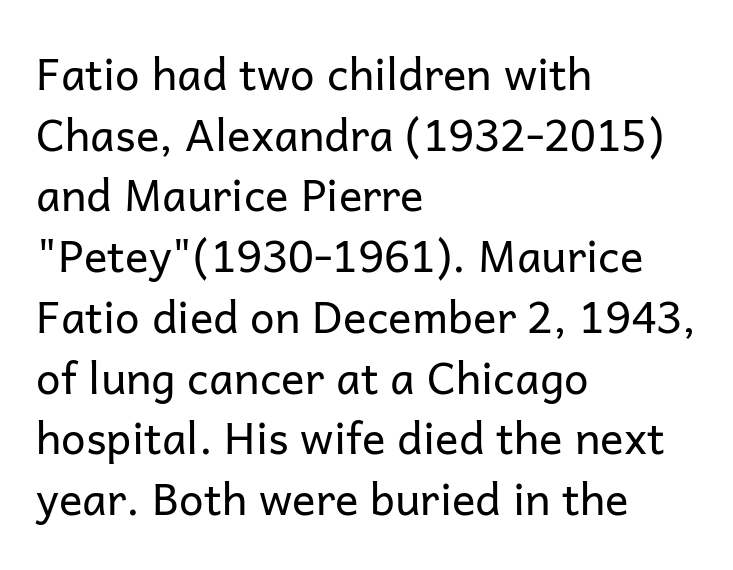
Weight: in the light-to-regular range. To sum up the face: it is a sans, with no serifs. This sample is left-justified, so line endings fall wherever the words run out. Letters rest on an invisible, unmarked baseline.
